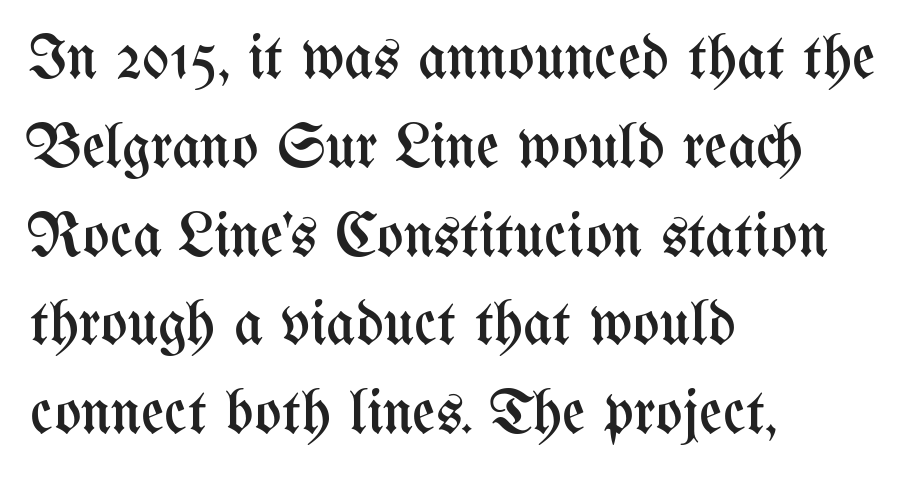
Q: Is the text bold? A: No.
Q: Is the text italic (slanted)? A: No, it is upright.
Q: Is the text underlined? A: No.
Q: How is the paragraph aligned? A: Left-aligned.
Q: Is the spacing between letters normal or unusually wide? A: Normal.
Q: Is the spacing between lines tight, normal or loose? A: Normal.
Q: Width (condensed, normal, or wide)? A: Condensed.
Q: Stroke contrast? A: Medium.
Q: x-height? A: Medium.
Q: Monospaced? A: No.
